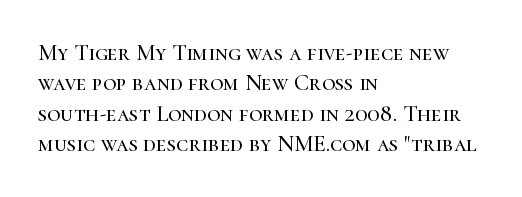
Q: Is the text italic (slanted)? A: No, it is upright.
Q: Is the text underlined? A: No.
Q: How is the paragraph aligned? A: Left-aligned.
Q: Is the spacing between letters normal or unusually wide? A: Normal.
Q: Is the spacing between lines tight, normal or loose? A: Normal.
